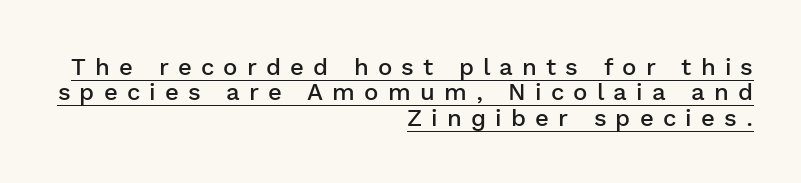
Line ends are locked; line starts wander. Is the letter spacing exaggerated? Yes — the characters are pushed far apart. Notice how a bar underscores the lettering throughout. Very little white space separates one row of letters from the next.
